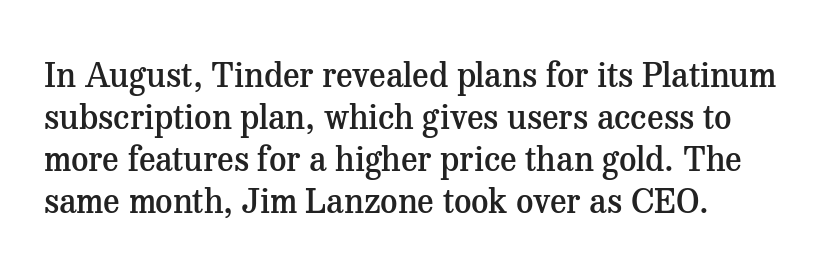
Designer's note — italics off, roman on. Nothing unusual about the tracking: characters are spaced as the font intends. The text was rendered using a seriffed face with decorative stroke endings. Line beginnings align vertically; line endings do not. A semibold gives these letters moderate extra thickness, short of bold.
